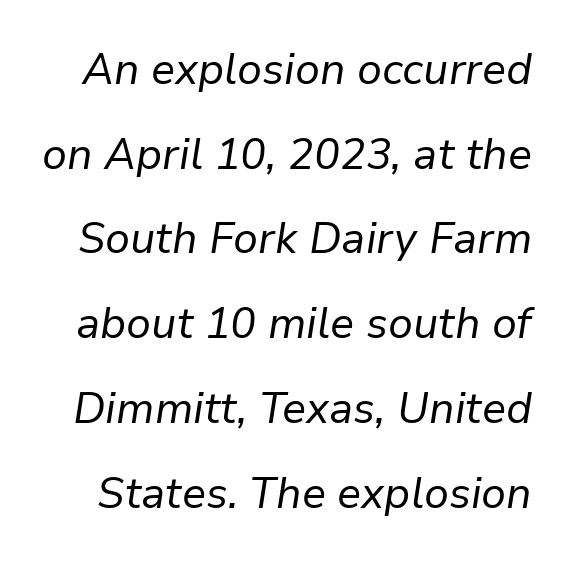
{"italic": "yes", "lean": "right", "slant_degrees": 9, "bold": "no", "weight": "regular", "width": "normal", "stroke_contrast": "low", "x_height": "medium", "monospaced": "no", "underline": "no", "line_spacing": "loose", "line_spacing_ratio": 1.97, "letter_spacing": "normal", "letter_spacing_em": 0.0, "glyph_px": 43}
